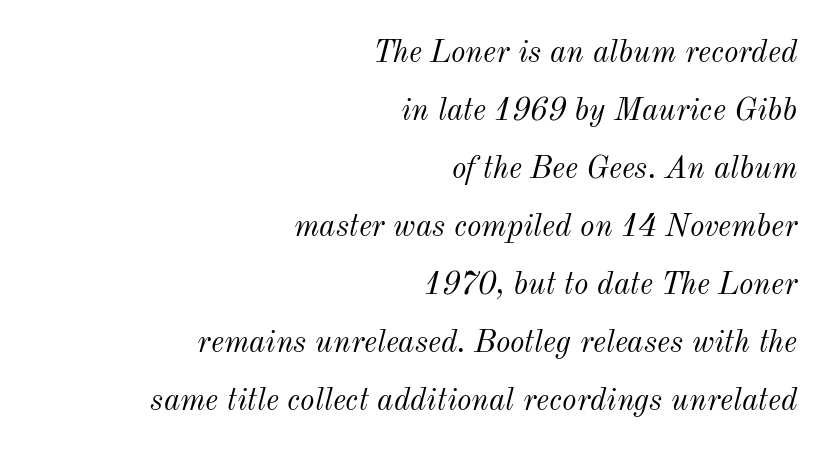
Q: Is the text bold? A: No.
Q: Is the text italic (slanted)? A: Yes, it leans right by about 12 degrees.
Q: Is the text underlined? A: No.
Q: How is the paragraph aligned? A: Right-aligned.
Q: Is the spacing between letters normal or unusually wide? A: Normal.
Q: Width (condensed, normal, or wide)? A: Normal.
Q: Stroke contrast? A: Medium.
Q: x-height? A: Small.
Q: Monospaced? A: No.
